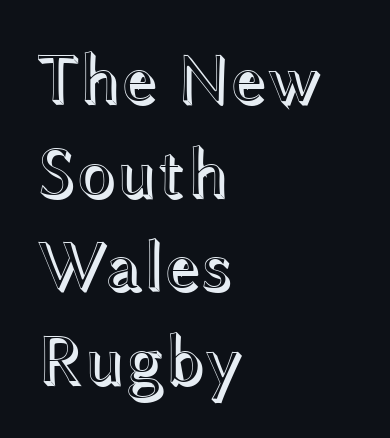
The rendering uses a moderate line-height, typical for paragraphs. Looks like regular typesetting: each glyph gets only the width it needs. Tracking value appears to be zero — textbook default spacing. Nope, not italic — everything's standing straight.
